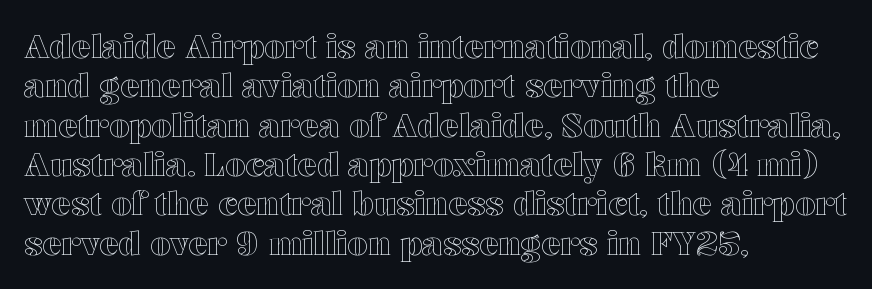
The image shows 32 px wide type, upright; set left-aligned, line spacing 1.23x, normal letter spacing, not underlined; a medium x-height.
